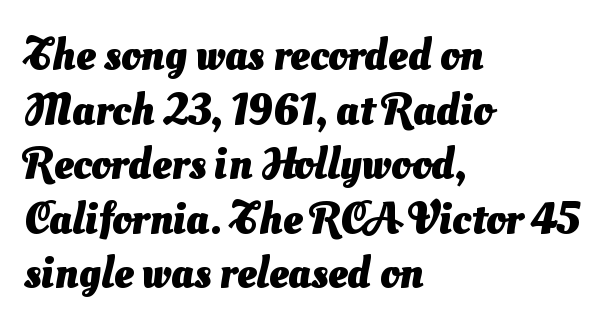
The paragraph shown leans on its left margin. Do the characters align in a grid? No, the font is proportional. Quick note: underline off. Type style note: lacks serifs. Standard letterfit; no display-style spreading of the glyphs.
